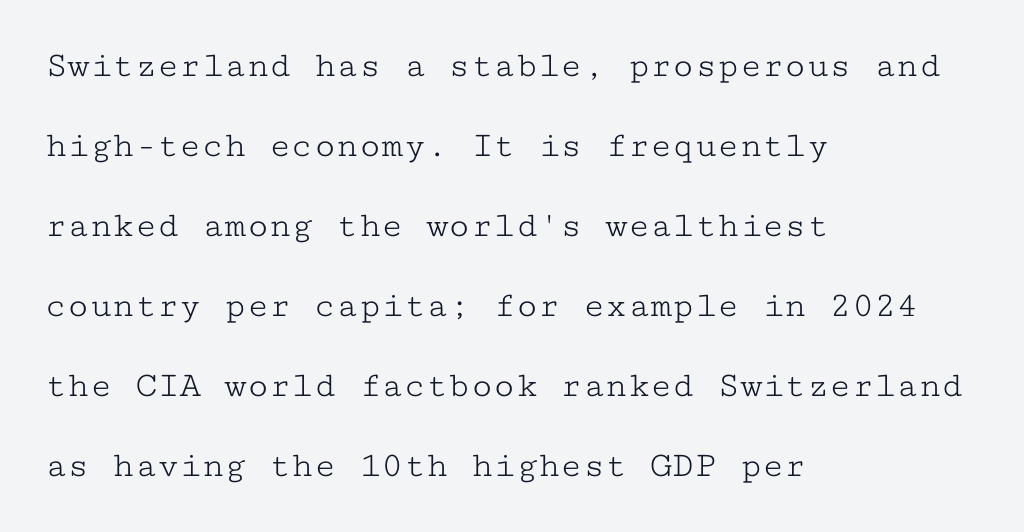
Q: Is the text bold? A: No.
Q: Is the text italic (slanted)? A: No, it is upright.
Q: Is the typeface a serif or a sans-serif typeface? A: Serif.
Q: Is the text underlined? A: No.
Q: How is the paragraph aligned? A: Left-aligned.
Q: Is the spacing between letters normal or unusually wide? A: Normal.
Q: Is the spacing between lines tight, normal or loose? A: Loose.
Q: Width (condensed, normal, or wide)? A: Wide.
Q: Stroke contrast? A: Low.
Q: x-height? A: Medium.
Q: Monospaced? A: Yes.
